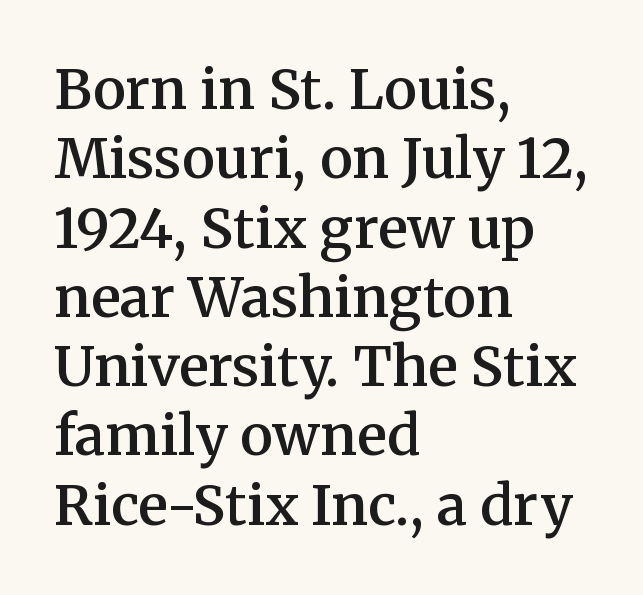
The image shows 55 px semibold serif type, upright; set left-aligned, normal line spacing (1.26x), normal letter spacing, not underlined; medium stroke contrast and a medium x-height.
